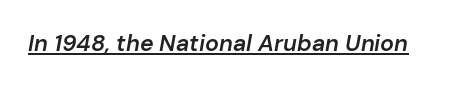
Emphasis by weight is partial: semibold. Spacing between characters is what you'd get straight out of the box. These characters rest on top of a visible drawn line. It's the slanting kind of type.
